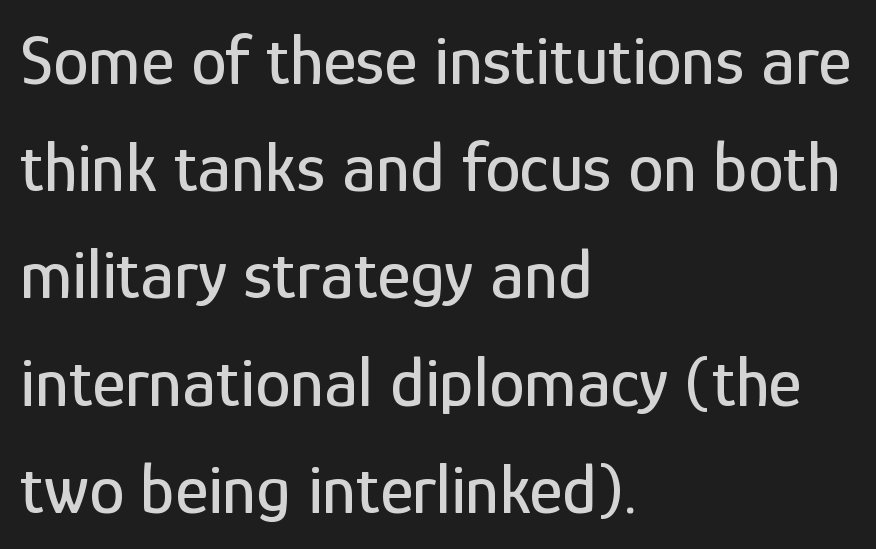
Q: Is the text italic (slanted)? A: No, it is upright.
Q: Is the typeface a serif or a sans-serif typeface? A: Sans-serif.
Q: Is the text underlined? A: No.
Q: How is the paragraph aligned? A: Left-aligned.
Q: Is the spacing between letters normal or unusually wide? A: Normal.
Q: Is the spacing between lines tight, normal or loose? A: Normal.
Q: Width (condensed, normal, or wide)? A: Condensed.
Q: Stroke contrast? A: Low.
Q: x-height? A: Medium.
Q: Monospaced? A: No.
